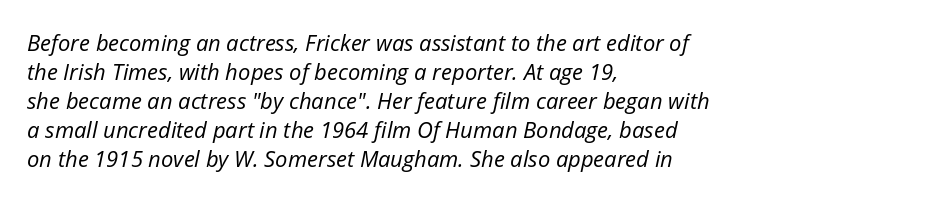
The image shows 22 px text type, italic (leaning right); set left-aligned, normal line spacing (1.32x), normal letter spacing, not underlined.
